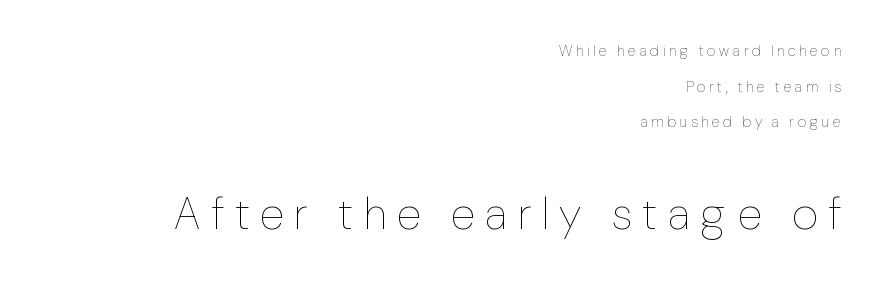
{"italic": "no", "bold": "no", "weight": "thin", "width": "condensed", "stroke_contrast": "low", "x_height": "medium", "monospaced": "no", "underline": "no", "align": "right", "line_spacing": "loose", "line_spacing_ratio": 2.37, "letter_spacing": "wide", "letter_spacing_em": 0.24, "larger_block": "second", "size_ratio": 3.0, "glyph_px": 45}
